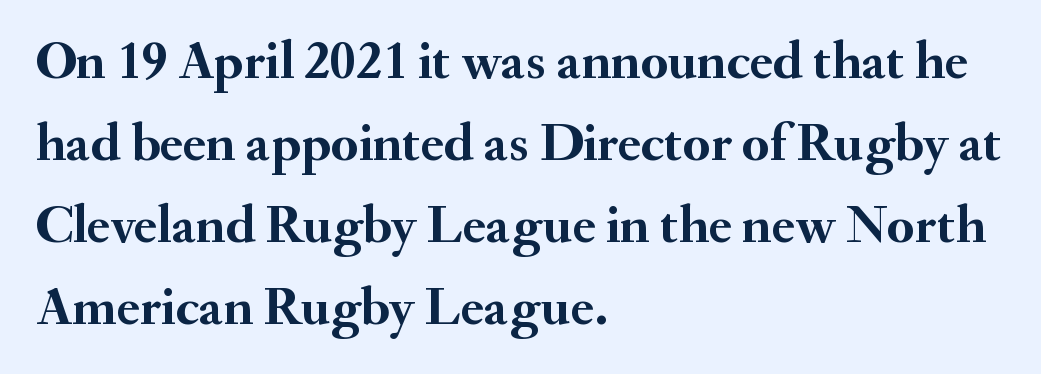
{"serif": "yes", "italic": "no", "bold": "yes", "weight": "semibold", "width": "normal", "stroke_contrast": "medium", "x_height": "small", "monospaced": "no", "underline": "no", "align": "left", "line_spacing": "normal", "line_spacing_ratio": 1.49, "letter_spacing": "normal", "letter_spacing_em": 0.0, "glyph_px": 55}
